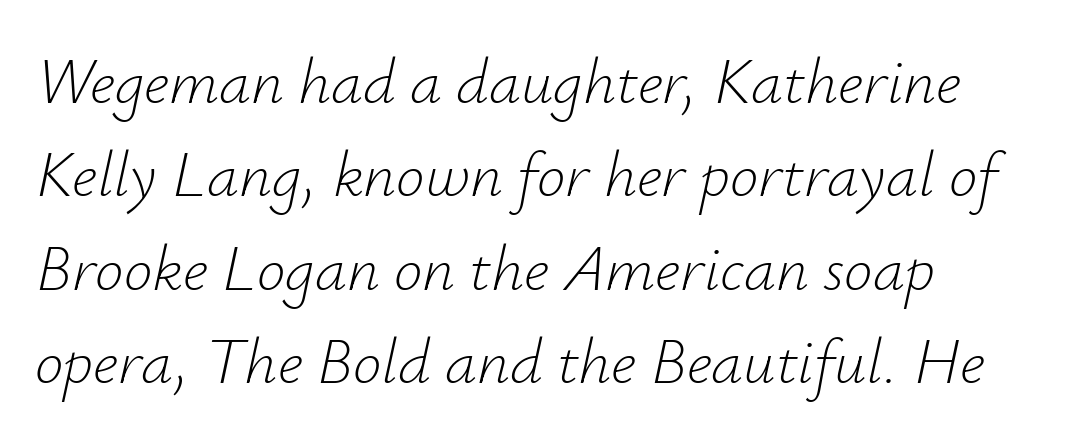
Normally led — the rows are evenly, conventionally spaced. These lines are rendered in a variable-pitch font. Rendered with sloped, italic letterforms. The compositor pushed each line to the left boundary.
